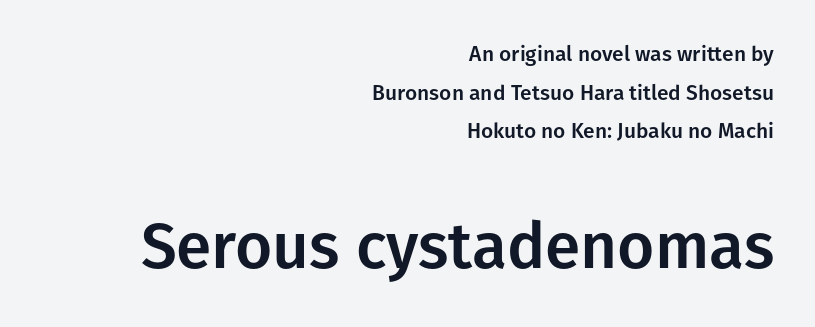
Q: Is the text italic (slanted)? A: No, it is upright.
Q: Is the typeface a serif or a sans-serif typeface? A: Sans-serif.
Q: Is the text underlined? A: No.
Q: How is the paragraph aligned? A: Right-aligned.
Q: Is the spacing between letters normal or unusually wide? A: Normal.
Q: Which block of text is set in a larger size, the first (top) or the second (bottom)? A: The second (bottom) one.
Q: Width (condensed, normal, or wide)? A: Normal.
Q: Stroke contrast? A: Low.
Q: x-height? A: Medium.
Q: Monospaced? A: No.
